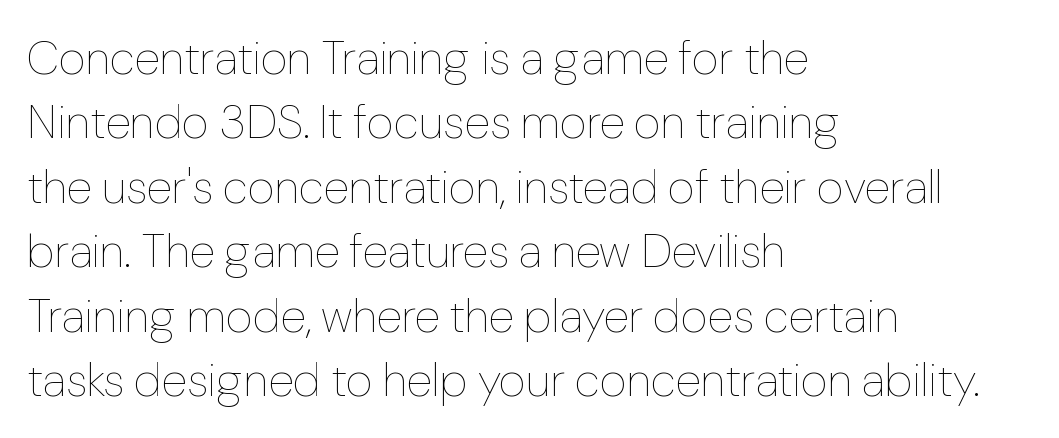
The passage is arranged the way most books set body copy — flush left. The specimen reads as upright at a glance. Characters follow at the spacing the type designer built in. Nobody drew a line under any word here. Vertical stems look standard width or narrower in stroke. Think of a printed novel: that variable character pitch is what you see here.
